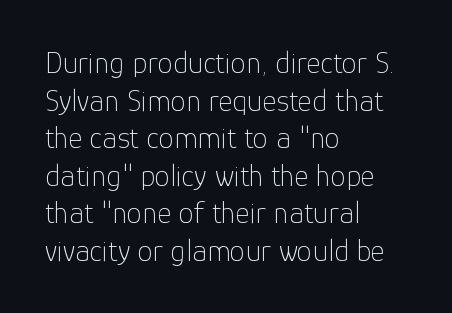
The compositor pushed each line to the left boundary. The string is rendered with underlining switched off. Observe the absence of serifs on each vertical stroke in this sample. The weight would be labelled regular, book, light, or lighter still. Character widths vary here, with narrow letters taking less room than wide ones.
